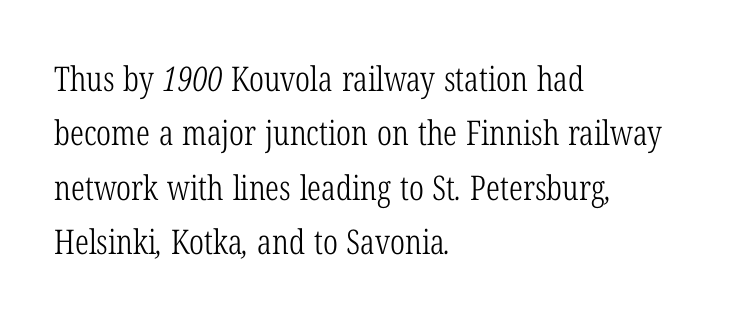
The image shows 34 px light, condensed serif type; set left-aligned, normal line spacing (1.6x), normal letter spacing, not underlined; low stroke contrast and a medium x-height.
